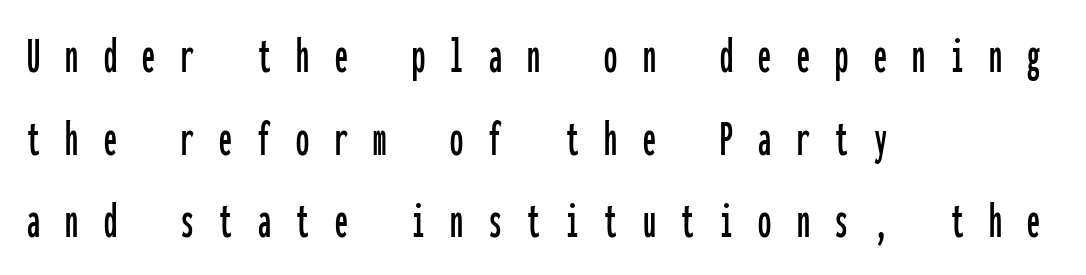
Looks like terminal output: every glyph gets an equal slot. The horizontal fit of the characters is loose and conspicuously gappy. A typesetter would label this face a sans. Bare-footed words on every line.
